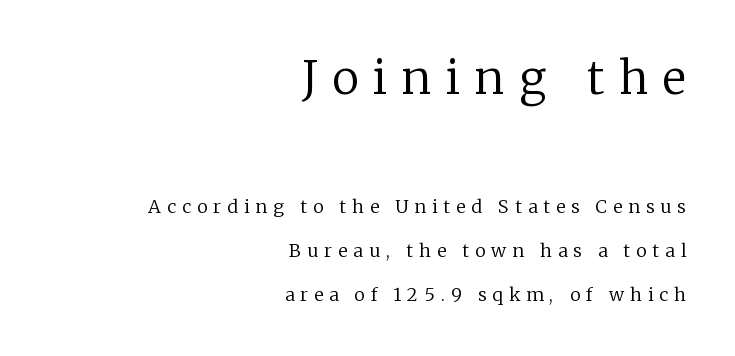
Q: Is the text bold? A: No.
Q: Is the text italic (slanted)? A: No, it is upright.
Q: Is the typeface a serif or a sans-serif typeface? A: Serif.
Q: Is the text underlined? A: No.
Q: How is the paragraph aligned? A: Right-aligned.
Q: Is the spacing between letters normal or unusually wide? A: Unusually wide.
Q: Is the spacing between lines tight, normal or loose? A: Loose.
Q: Which block of text is set in a larger size, the first (top) or the second (bottom)? A: The first (top) one.
Q: Width (condensed, normal, or wide)? A: Normal.
Q: Stroke contrast? A: Low.
Q: x-height? A: Medium.
Q: Monospaced? A: No.
